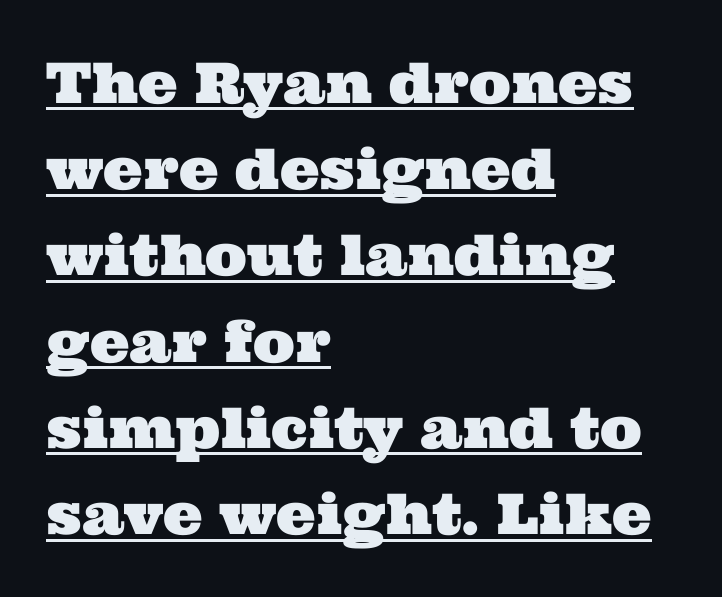
{"serif": "yes", "width": "wide", "stroke_contrast": "medium", "x_height": "medium", "monospaced": "no", "underline": "yes", "align": "left", "line_spacing": "normal", "line_spacing_ratio": 1.54, "letter_spacing": "normal", "letter_spacing_em": 0.0, "glyph_px": 56}
